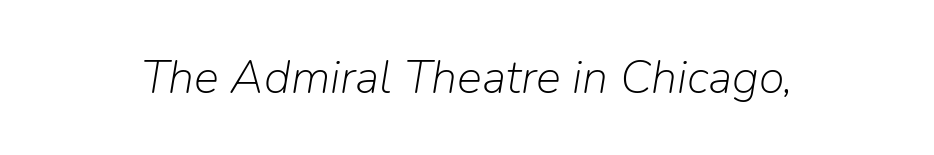
The image shows 47 px light type, italic (leaning right); set normal letter spacing, not underlined; low stroke contrast and a medium x-height.
